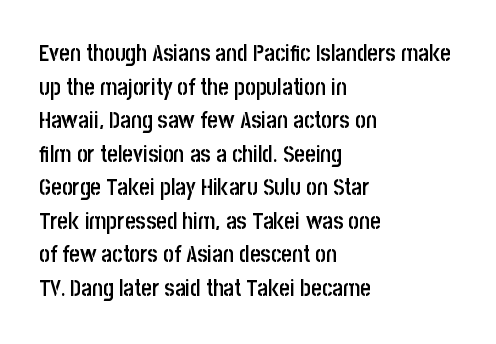
The image shows 23 px text type, upright; set left-aligned, normal line spacing (1.46x), normal letter spacing, not underlined.
